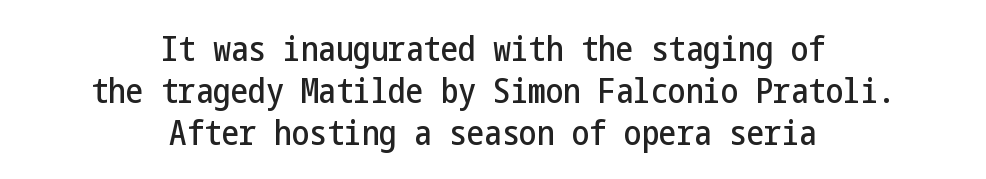
The image shows 35 px condensed sans-serif type, upright; set centered, line spacing 1.2x, normal letter spacing, not underlined; low stroke contrast and a medium x-height.
